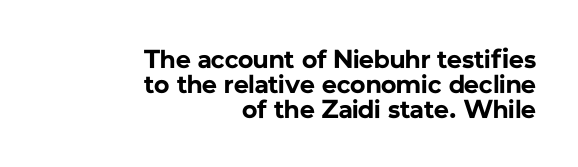
{"italic": "no", "bold": "yes", "underline": "no", "align": "right", "line_spacing": "tight", "line_spacing_ratio": 0.96, "letter_spacing": "normal", "letter_spacing_em": 0.0, "glyph_px": 26}
